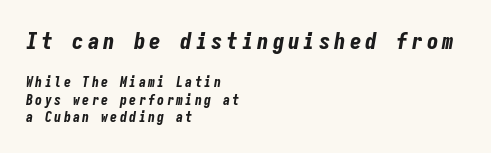
{"italic": "yes", "lean": "right", "slant_degrees": 9, "bold": "yes", "underline": "no", "align": "left", "line_spacing": "normal", "line_spacing_ratio": 1.25, "larger_block": "first", "size_ratio": 1.64, "glyph_px": 23}
